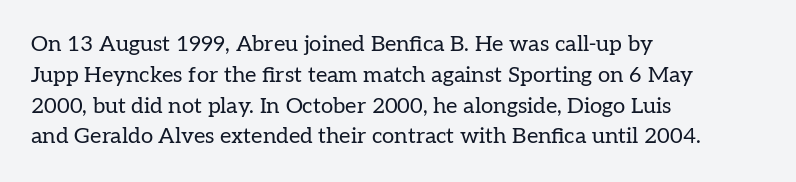
Summary of vertical rhythm: regular, with standard interline spacing. Short note: letters normally spaced. The font's upright variant was chosen for this text. Casual observation: everything's shoved over to the left.
